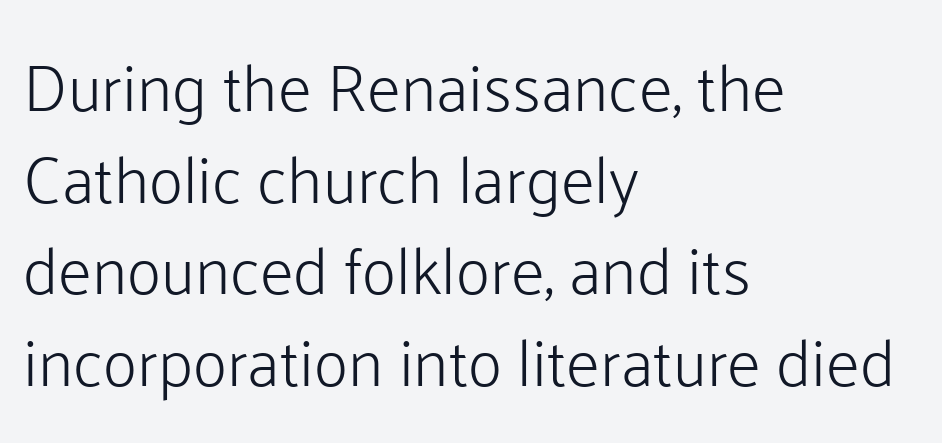
The gap between lines stays unmarked. The lettering stays uniformly vertical, giving the passage a roman look. Heaviness? Minimal to ordinary, like unemphasized prose. Alignment: flush left. The horizontal fit of the characters is conventional and even.
